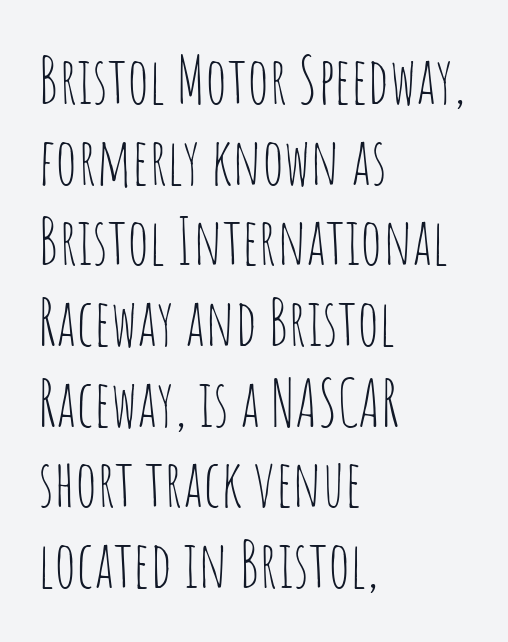
The image shows 64 px thin, condensed sans-serif type, upright; set left-aligned, normal line spacing (1.26x), normal letter spacing, not underlined; low stroke contrast and a large x-height.
